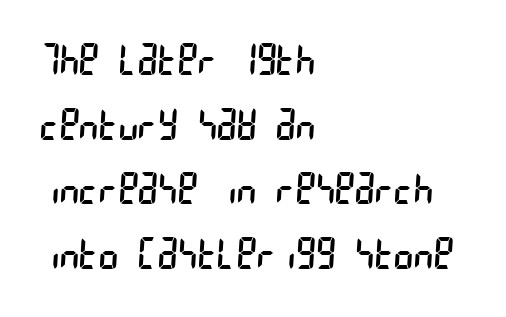
{"serif": "no", "bold": "no", "weight": "regular", "width": "condensed", "stroke_contrast": "low", "x_height": "large", "underline": "no", "align": "left", "line_spacing": "normal", "line_spacing_ratio": 1.54, "letter_spacing": "normal", "letter_spacing_em": 0.0, "glyph_px": 42}
